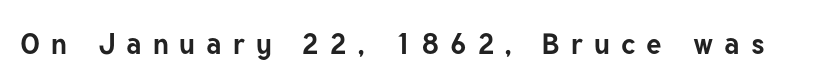
{"serif": "no", "italic": "no", "bold": "yes", "weight": "bold", "width": "normal", "stroke_contrast": "low", "x_height": "medium", "monospaced": "no", "underline": "no", "letter_spacing": "wide", "letter_spacing_em": 0.38, "glyph_px": 29}
